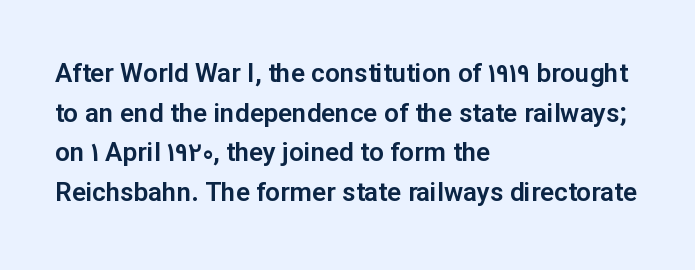
The image shows 26 px text type, upright; set left-aligned, normal line spacing (1.52x), normal letter spacing, not underlined.
